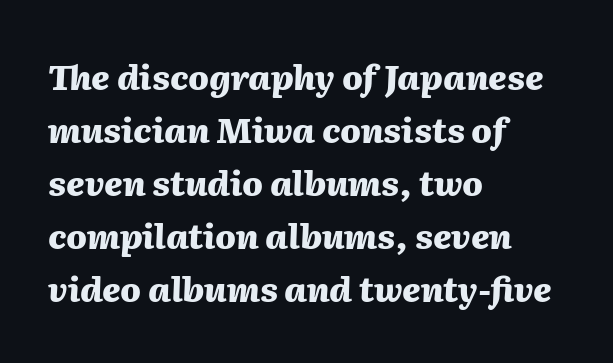
Q: Is the text bold? A: Yes.
Q: Is the text italic (slanted)? A: Yes, it leans right by about 2 degrees.
Q: Is the text underlined? A: No.
Q: How is the paragraph aligned? A: Left-aligned.
Q: Is the spacing between letters normal or unusually wide? A: Normal.
Q: Is the spacing between lines tight, normal or loose? A: Normal.
Q: Width (condensed, normal, or wide)? A: Normal.
Q: Stroke contrast? A: Medium.
Q: x-height? A: Medium.
Q: Monospaced? A: No.
